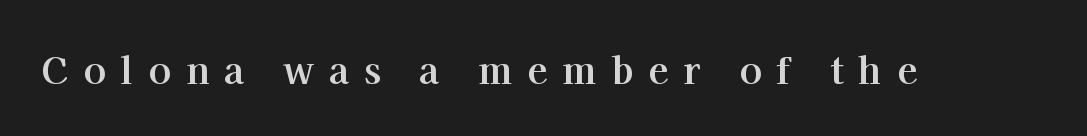
Note the varied advance widths — an 'i' is clearly narrower than an 'm'. Check under the words: just untouched page. Look at the bottom of the vertical strokes: they flare into serifs here. When letters stand straight like this, we call the style roman or upright. Loose tracking; the words dissolve into strings of separated letters.
